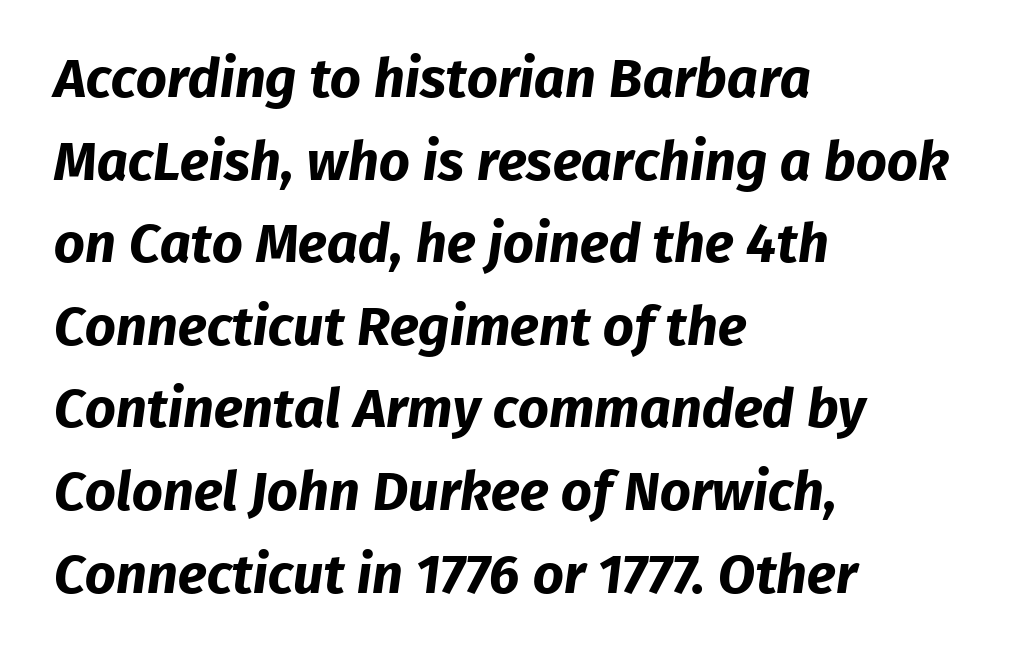
Q: Is the text bold? A: Yes.
Q: Is the typeface a serif or a sans-serif typeface? A: Sans-serif.
Q: Is the text underlined? A: No.
Q: How is the paragraph aligned? A: Left-aligned.
Q: Is the spacing between letters normal or unusually wide? A: Normal.
Q: Is the spacing between lines tight, normal or loose? A: Normal.
Q: Width (condensed, normal, or wide)? A: Normal.
Q: Stroke contrast? A: Low.
Q: x-height? A: Medium.
Q: Monospaced? A: No.
